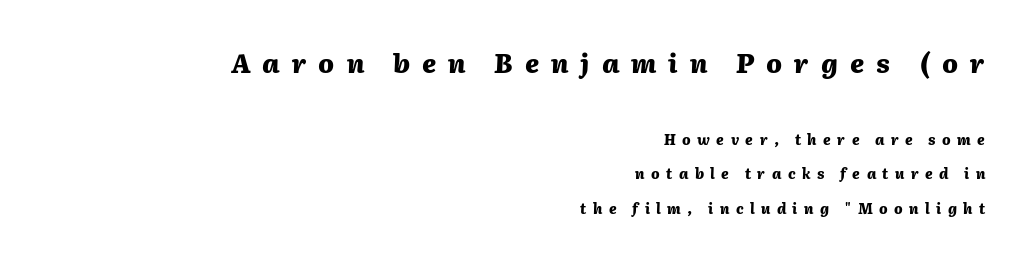
Q: Is the text bold? A: Yes.
Q: Is the text italic (slanted)? A: Yes, it leans right by about 2 degrees.
Q: Is the text underlined? A: No.
Q: How is the paragraph aligned? A: Right-aligned.
Q: Is the spacing between letters normal or unusually wide? A: Unusually wide.
Q: Is the spacing between lines tight, normal or loose? A: Loose.
Q: Which block of text is set in a larger size, the first (top) or the second (bottom)? A: The first (top) one.
